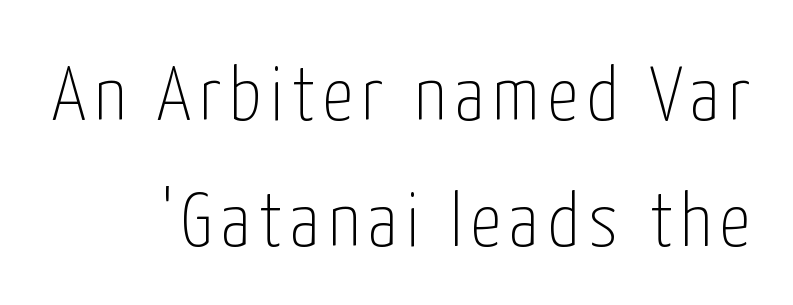
Looks like regular typesetting: each glyph gets only the width it needs. The characters display no serif detailing; their extremities are plain. This is the regular roman posture of the typeface. Beneath every word, the page is bare. No chunkiness to these letters — they're not bold.
